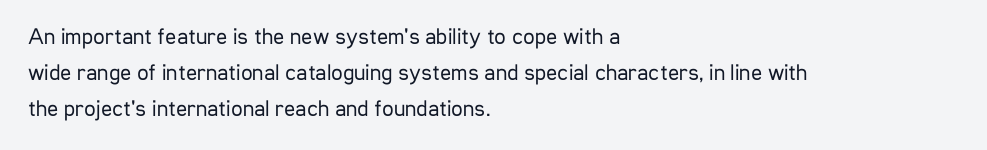
{"italic": "no", "bold": "no", "underline": "no", "align": "left", "line_spacing": "normal", "line_spacing_ratio": 1.57, "letter_spacing": "normal", "letter_spacing_em": 0.0, "glyph_px": 23}
